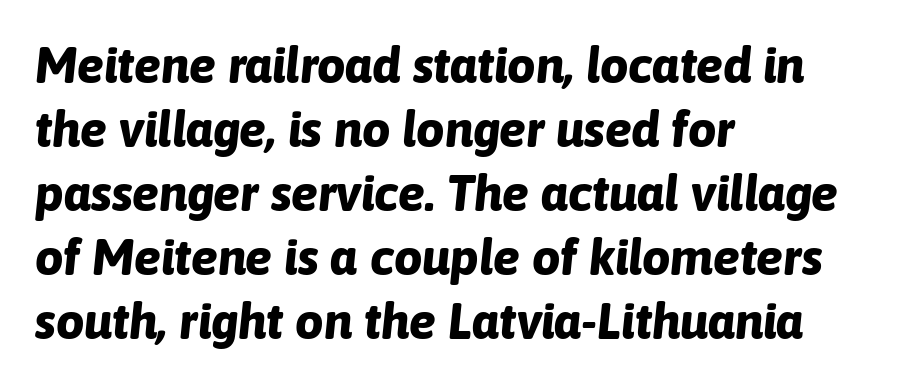
{"italic": "yes", "lean": "right", "slant_degrees": 6, "bold": "yes", "weight": "bold", "width": "normal", "stroke_contrast": "low", "x_height": "medium", "monospaced": "no", "underline": "no", "align": "left", "line_spacing": "normal", "line_spacing_ratio": 1.28, "letter_spacing": "normal", "letter_spacing_em": 0.0, "glyph_px": 50}
